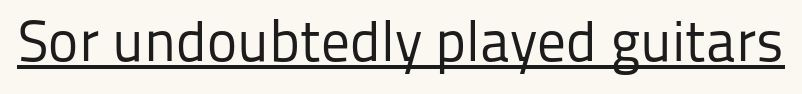
The image shows 57 px regular-weight sans-serif type, upright; set normal letter spacing, underlined; low stroke contrast and a medium x-height.
